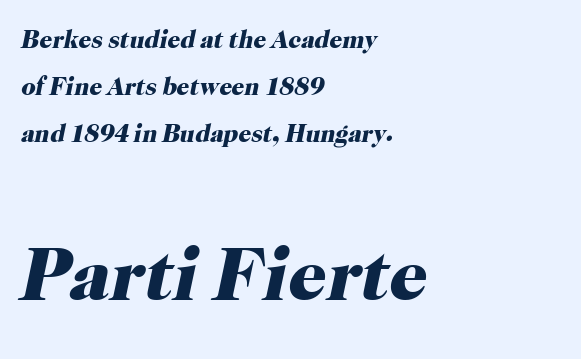
When letters slant like this, we call the style italic. You could call the tracking neutral — neither tight nor loose. Beneath every word, the page is bare. Character widths vary here, with narrow letters taking less room than wide ones. The glyphs in this specimen are seriffed.
